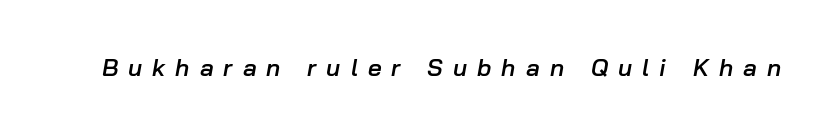
The letters are semibold — heavier than regular but short of a full bold. Does extra space separate the letters? Yes, quite a lot of it. Notice how the stems are inclined rather than vertical — that's the hallmark of italics. Rule under the text: the space is simply empty.
